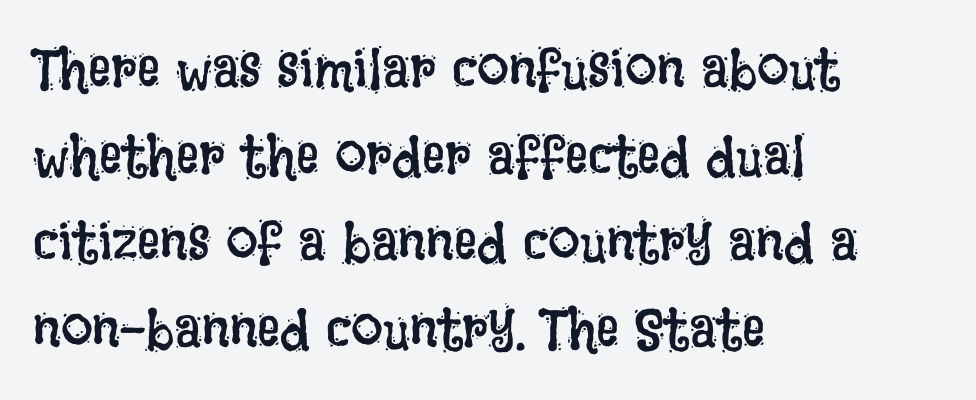
{"italic": "no", "bold": "no", "weight": "regular", "width": "condensed", "stroke_contrast": "low", "x_height": "large", "monospaced": "no", "underline": "no", "align": "left", "line_spacing": "normal", "line_spacing_ratio": 1.52, "letter_spacing": "normal", "letter_spacing_em": 0.0, "glyph_px": 57}
